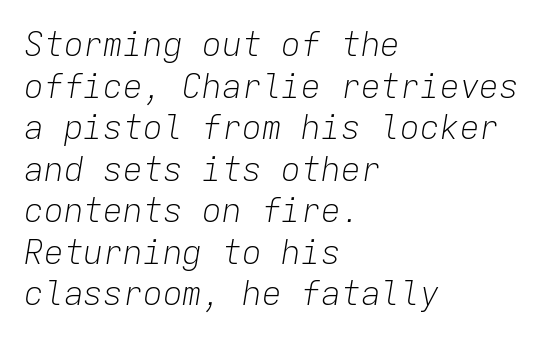
Q: Is the text bold? A: No.
Q: Is the text italic (slanted)? A: Yes, it leans right by about 9 degrees.
Q: Is the text underlined? A: No.
Q: How is the paragraph aligned? A: Left-aligned.
Q: Is the spacing between letters normal or unusually wide? A: Normal.
Q: Is the spacing between lines tight, normal or loose? A: Normal.
Q: Width (condensed, normal, or wide)? A: Normal.
Q: Stroke contrast? A: Low.
Q: x-height? A: Medium.
Q: Monospaced? A: Yes.
